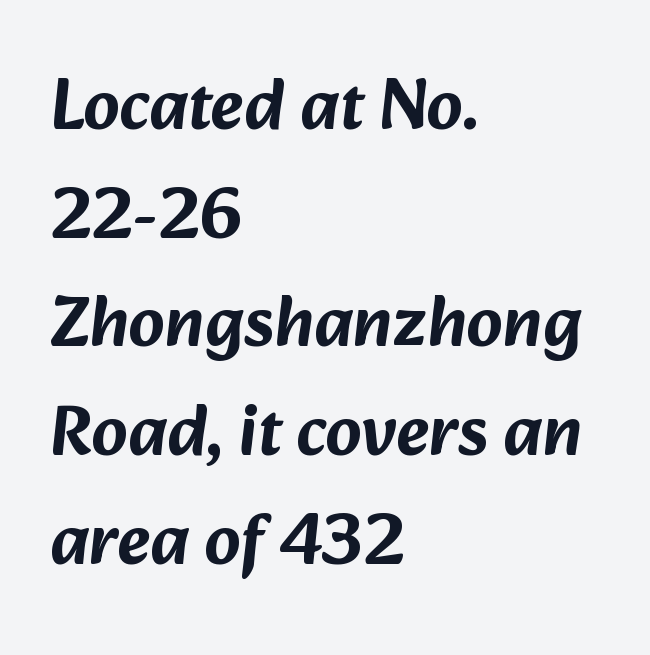
Q: Is the typeface a serif or a sans-serif typeface? A: Sans-serif.
Q: Is the text underlined? A: No.
Q: How is the paragraph aligned? A: Left-aligned.
Q: Is the spacing between letters normal or unusually wide? A: Normal.
Q: Is the spacing between lines tight, normal or loose? A: Normal.
Q: Width (condensed, normal, or wide)? A: Normal.
Q: Stroke contrast? A: Low.
Q: x-height? A: Medium.
Q: Monospaced? A: No.
